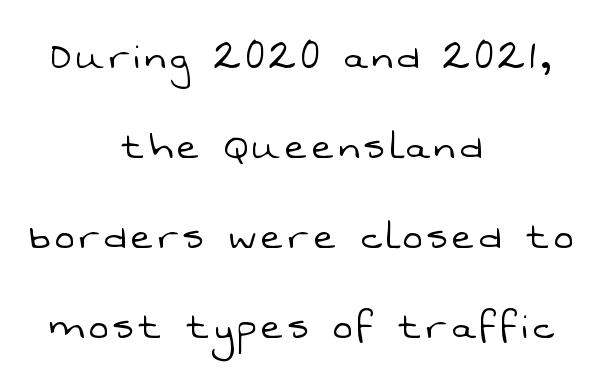
Q: Is the text bold? A: No.
Q: Is the typeface a serif or a sans-serif typeface? A: Sans-serif.
Q: Is the text underlined? A: No.
Q: How is the paragraph aligned? A: Centered.
Q: Is the spacing between lines tight, normal or loose? A: Loose.
Q: Width (condensed, normal, or wide)? A: Normal.
Q: Stroke contrast? A: Low.
Q: x-height? A: Medium.
Q: Monospaced? A: No.
